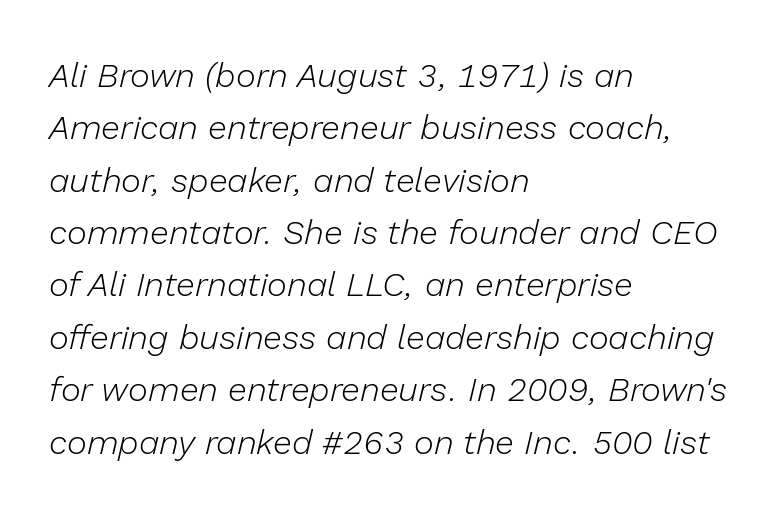
{"italic": "yes", "lean": "right", "slant_degrees": 13, "bold": "no", "weight": "light", "width": "normal", "stroke_contrast": "low", "x_height": "medium", "monospaced": "no", "underline": "no", "align": "left", "line_spacing": "normal", "line_spacing_ratio": 1.54, "letter_spacing": "normal", "letter_spacing_em": 0.0, "glyph_px": 34}
